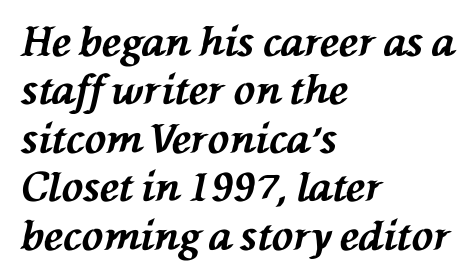
Inter-character spacing is left at the font's built-in metrics. The face used here is proportionally spaced, like ordinary book or web type. Horizontally, the lines are justified to the leading edge only. A dark, heavy texture on the line: the type is bold. Words float on clear page, feet unadorned.
